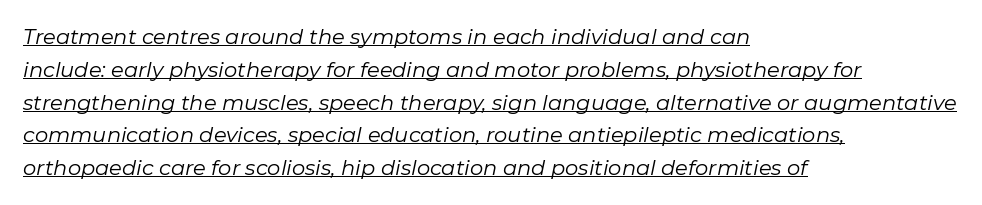
Q: Is the text bold? A: No.
Q: Is the text italic (slanted)? A: Yes, it leans right by about 11 degrees.
Q: Is the text underlined? A: Yes.
Q: How is the paragraph aligned? A: Left-aligned.
Q: Is the spacing between letters normal or unusually wide? A: Normal.
Q: Is the spacing between lines tight, normal or loose? A: Normal.
